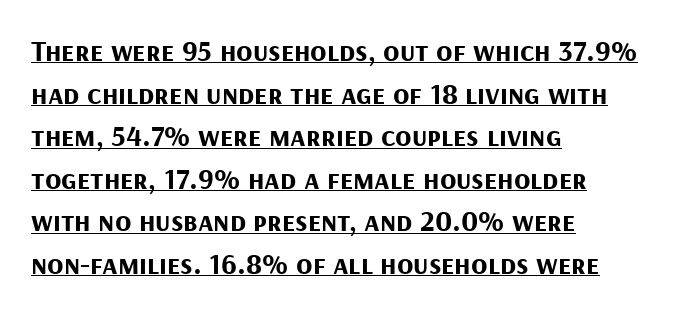
The image shows 30 px bold sans-serif type, upright; set left-aligned, normal line spacing (1.42x), normal letter spacing, underlined; medium stroke contrast and a medium x-height.
